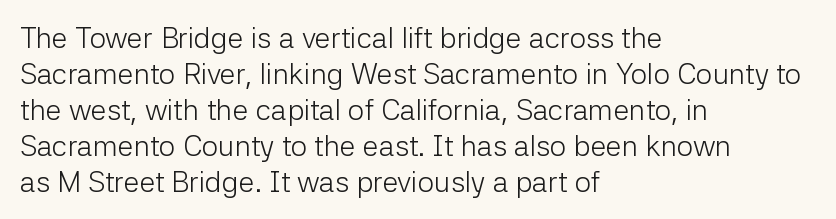
Q: Is the text bold? A: No.
Q: Is the text italic (slanted)? A: No, it is upright.
Q: Is the typeface a serif or a sans-serif typeface? A: Sans-serif.
Q: Is the text underlined? A: No.
Q: How is the paragraph aligned? A: Left-aligned.
Q: Is the spacing between letters normal or unusually wide? A: Normal.
Q: Width (condensed, normal, or wide)? A: Normal.
Q: Stroke contrast? A: Low.
Q: x-height? A: Medium.
Q: Monospaced? A: No.
